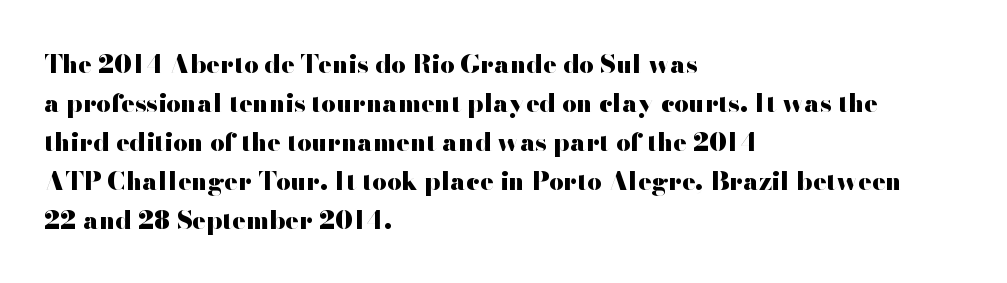
The image shows 25 px bold type, upright; set left-aligned, normal line spacing (1.56x), normal letter spacing, not underlined.
